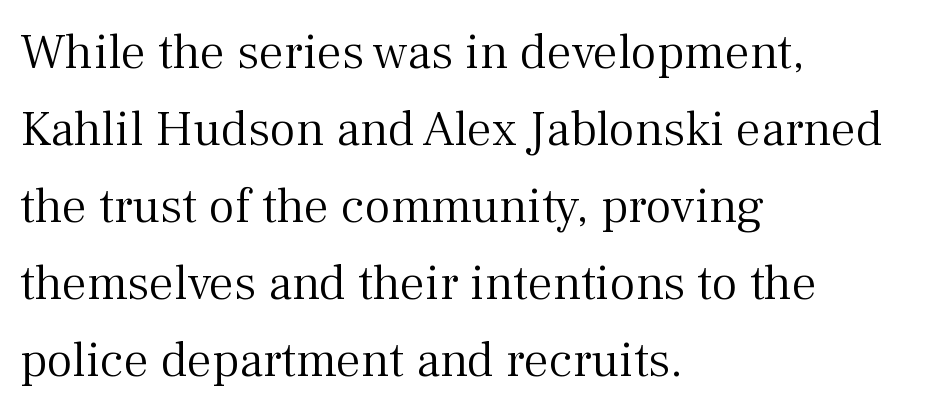
{"serif": "yes", "italic": "no", "bold": "no", "weight": "light", "width": "normal", "stroke_contrast": "medium", "x_height": "medium", "monospaced": "no", "underline": "no", "align": "left", "line_spacing": "normal", "line_spacing_ratio": 1.54, "letter_spacing": "normal", "letter_spacing_em": 0.0, "glyph_px": 50}
